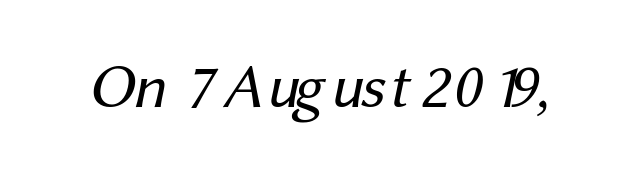
Q: Is the text bold? A: No.
Q: Is the typeface a serif or a sans-serif typeface? A: Sans-serif.
Q: Is the text underlined? A: No.
Q: Is the spacing between letters normal or unusually wide? A: Normal.
Q: Width (condensed, normal, or wide)? A: Normal.
Q: Stroke contrast? A: Medium.
Q: x-height? A: Medium.
Q: Monospaced? A: No.
